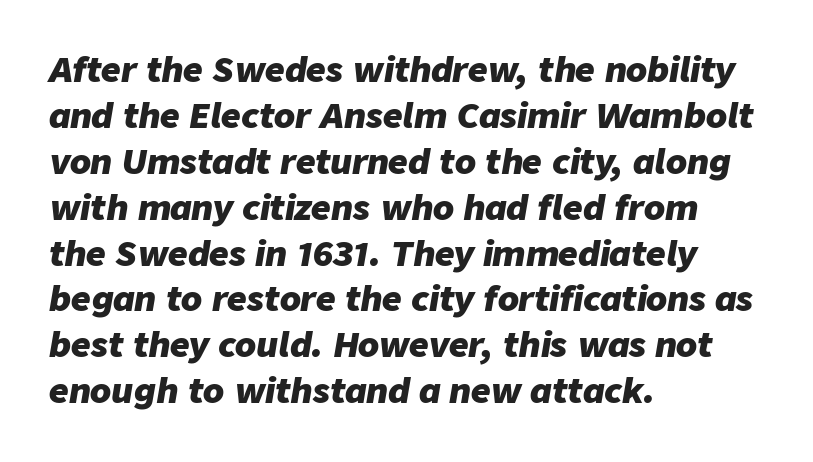
The strip under each line holds only bare page. Words appear dense and cohesive because spacing is normal. Interline gaps are of average width in this sample. Every character sits at an angle, as italics do. Each letter keeps its own natural width here, so spacing adapts to shape. Emphasis by weight is at full strength: bold.
